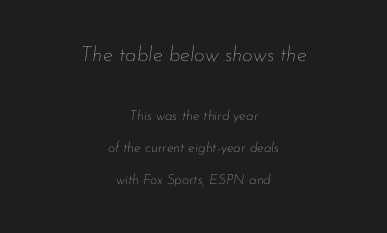
{"italic": "yes", "lean": "right", "slant_degrees": 7, "bold": "no", "underline": "no", "align": "center", "line_spacing": "loose", "line_spacing_ratio": 2.26, "letter_spacing": "normal", "letter_spacing_em": 0.0, "larger_block": "first", "size_ratio": 1.5, "glyph_px": 21}
